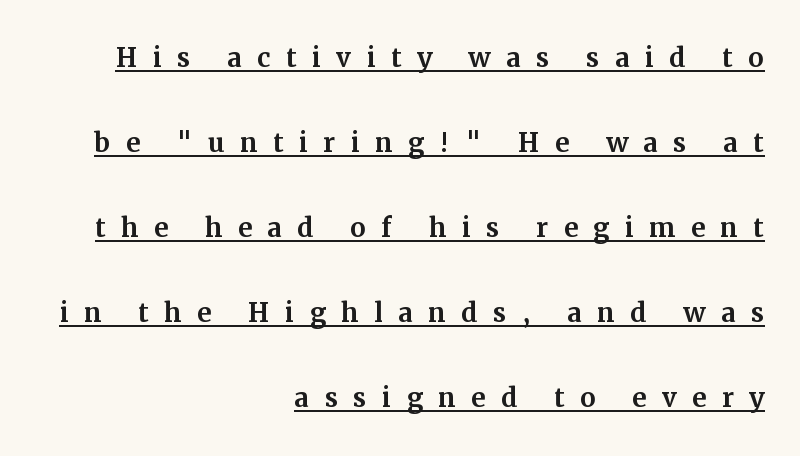
Beneath each row of characters lies a ruled line. The letters are spread apart with noticeably loose tracking. The lines are quadded right. A typesetter would call this leading open, well beyond the default.
